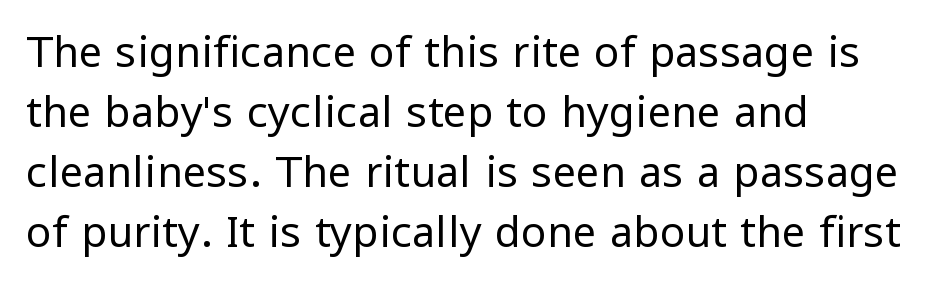
The image shows 42 px regular-weight sans-serif type, upright; set left-aligned, normal line spacing (1.43x), normal letter spacing, not underlined; low stroke contrast and a medium x-height.
